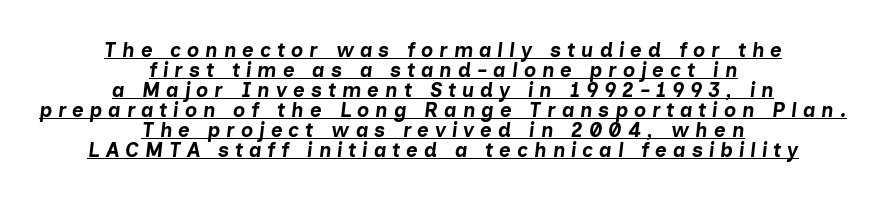
The image shows 20 px bold type, italic (leaning right); set centered, tight line spacing (1.0x), unusually wide letter spacing (+0.3 em), underlined.
